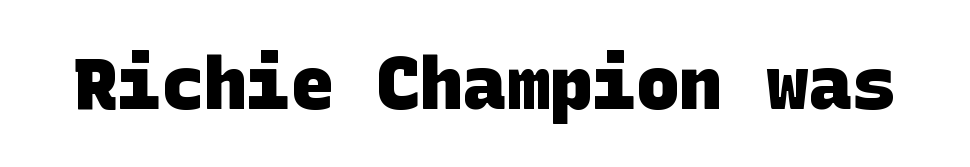
The glyphs are unaccompanied by any horizontal stroke below them. To sum up the face: it is a sans, with no serifs. On the weight axis this lands at bold, roughly 700. Tracking value appears to be zero — textbook default spacing.
